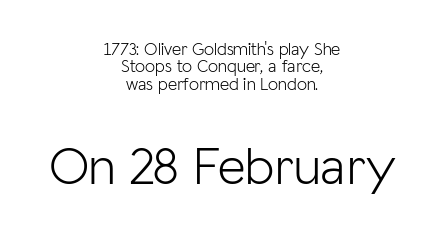
Look at the tracking — it's just the regular setting, nothing added. This sample has the flowing, uneven cadence of proportional lettering. This is not heavy type; no bold has been used. Unmarked baselines from the first word to the last. Posture: upright roman. A student would notice the bottom passage is typeset larger than what precedes it.
